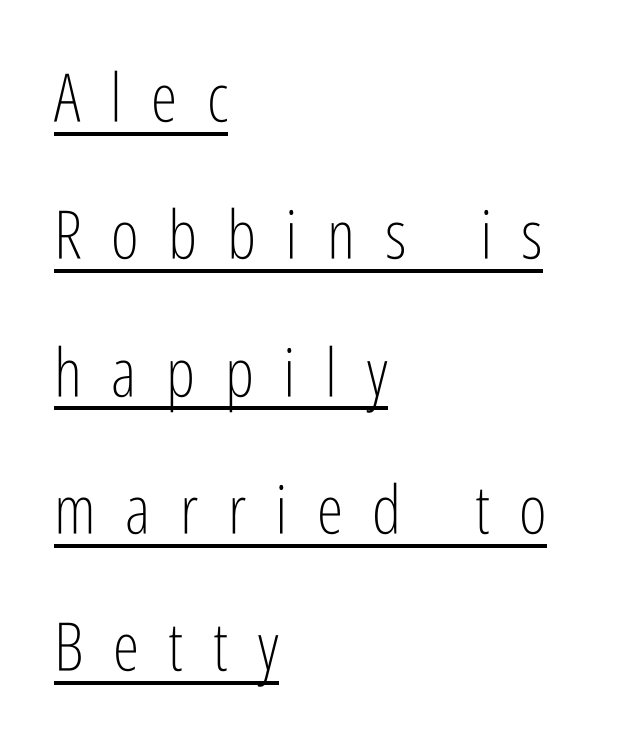
This is underlined copy, the kind a proofreader might mark for attention. The type family on display is of the sans-serif kind. Substantial extra tracking has been applied to these lines. The letterforms sit at book weight or below. The rendering uses natural spacing where letterforms have individual widths.
